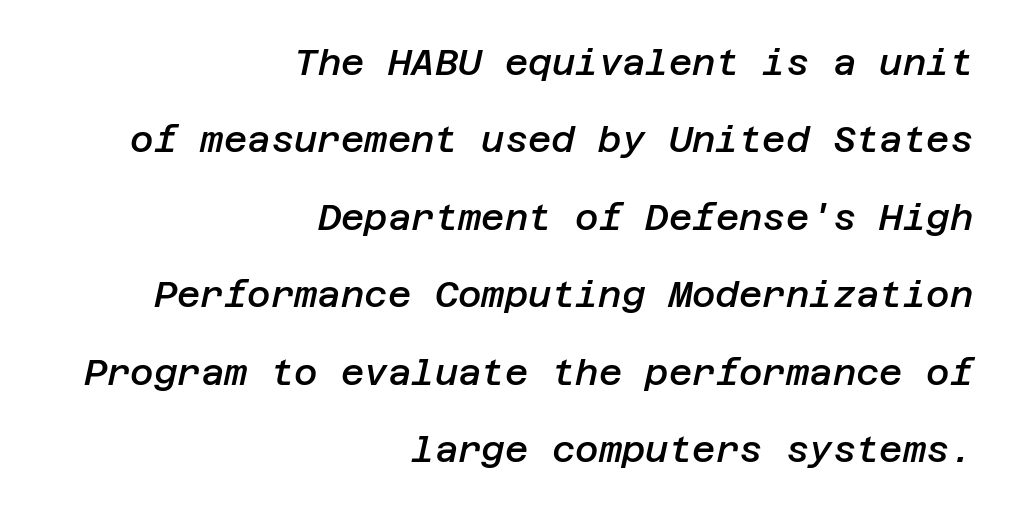
The letters sit at their default tracking, neither squeezed nor spread. Underlining? Definitely not there. Style check: oblique. Right-aligned paragraph, ragged on the left. The sample has been set in demibold, a notch under bold.
